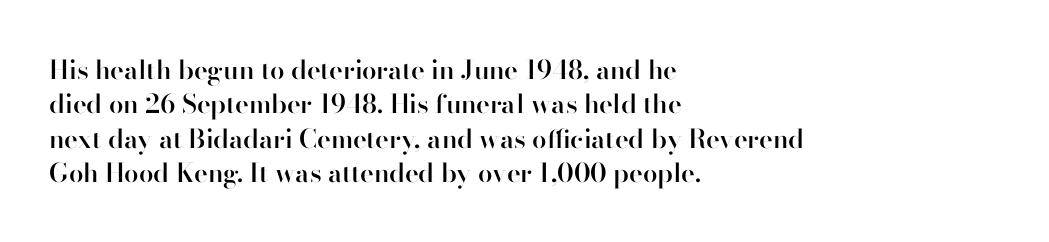
Where is the straight margin? On the left. Short note: letters normally spaced. Lines of text with bare space underneath. On the weight axis this lands at semibold, roughly 600. The passage shown stacks its lines at a standard gap.
